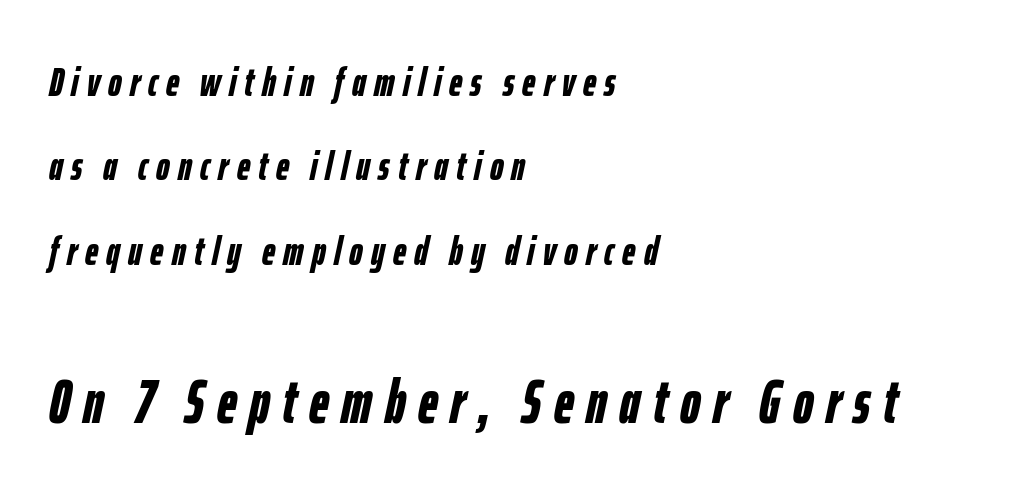
Q: Is the text bold? A: Yes.
Q: Is the text italic (slanted)? A: Yes, it leans right by about 12 degrees.
Q: Is the text underlined? A: No.
Q: How is the paragraph aligned? A: Left-aligned.
Q: Is the spacing between letters normal or unusually wide? A: Unusually wide.
Q: Is the spacing between lines tight, normal or loose? A: Loose.
Q: Which block of text is set in a larger size, the first (top) or the second (bottom)? A: The second (bottom) one.
Q: Width (condensed, normal, or wide)? A: Condensed.
Q: Stroke contrast? A: Low.
Q: x-height? A: Medium.
Q: Monospaced? A: No.
